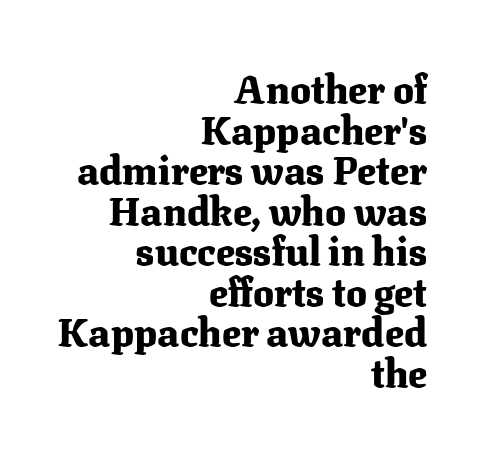
{"serif": "yes", "italic": "no", "bold": "yes", "weight": "heavy", "width": "normal", "stroke_contrast": "medium", "x_height": "medium", "monospaced": "no", "underline": "no", "align": "right", "line_spacing": "tight", "line_spacing_ratio": 1.04, "letter_spacing": "normal", "letter_spacing_em": 0.0, "glyph_px": 39}
